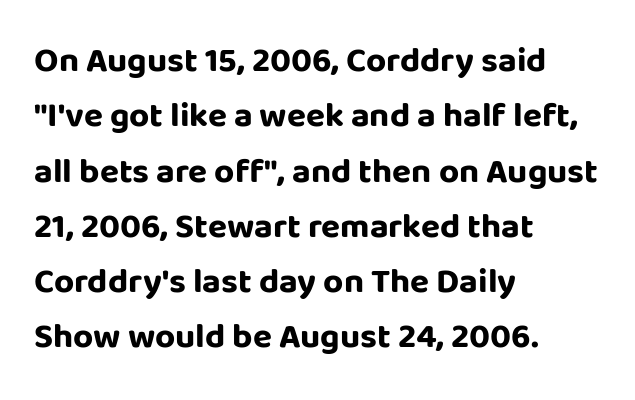
{"serif": "no", "italic": "no", "bold": "yes", "weight": "bold", "width": "normal", "stroke_contrast": "low", "x_height": "large", "monospaced": "no", "underline": "no", "align": "left", "line_spacing": "normal", "line_spacing_ratio": 1.58, "letter_spacing": "normal", "letter_spacing_em": 0.0, "glyph_px": 35}
